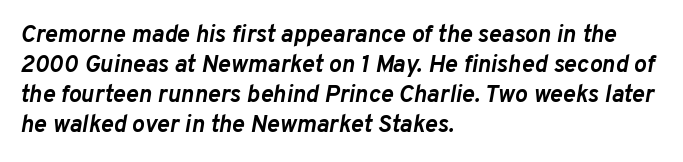
Q: Is the text bold? A: Yes.
Q: Is the text italic (slanted)? A: Yes, it leans right by about 10 degrees.
Q: Is the text underlined? A: No.
Q: How is the paragraph aligned? A: Left-aligned.
Q: Is the spacing between letters normal or unusually wide? A: Normal.
Q: Is the spacing between lines tight, normal or loose? A: Normal.
